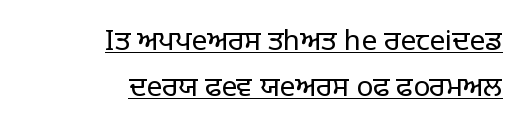
Q: Is the text bold? A: No.
Q: Is the text italic (slanted)? A: No, it is upright.
Q: Is the typeface a serif or a sans-serif typeface? A: Sans-serif.
Q: Is the text underlined? A: Yes.
Q: How is the paragraph aligned? A: Right-aligned.
Q: Is the spacing between letters normal or unusually wide? A: Normal.
Q: Is the spacing between lines tight, normal or loose? A: Normal.
Q: Width (condensed, normal, or wide)? A: Normal.
Q: Stroke contrast? A: Low.
Q: x-height? A: Large.
Q: Monospaced? A: No.
